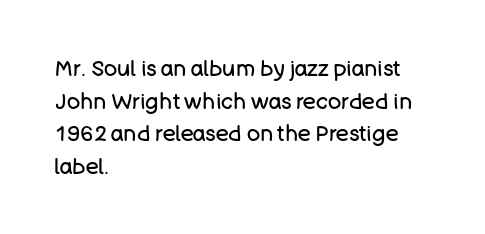
Rows of type keep a routine distance in the vertical direction. The space beneath each line is pristine and unruled. Which margin do the lines hug? The left one — the right edge is uneven. The letterforms sit shoulder to shoulder at normal distance.
